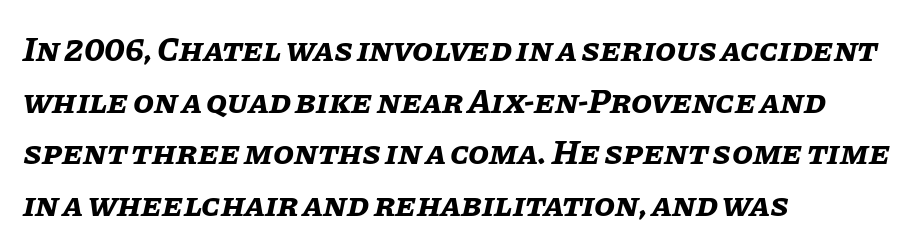
Characters are canted at an angle relative to the baseline's perpendicular. These lines stack with their left ends in a neat column. Spacing verdict: proportional, widths tailored to each character. A clean baseline with only descenders dipping below it.
